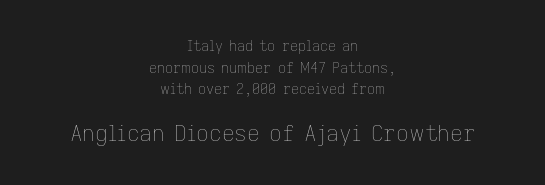
Q: Is the text bold? A: No.
Q: Is the text italic (slanted)? A: No, it is upright.
Q: Is the text underlined? A: No.
Q: How is the paragraph aligned? A: Centered.
Q: Is the spacing between letters normal or unusually wide? A: Normal.
Q: Is the spacing between lines tight, normal or loose? A: Normal.
Q: Which block of text is set in a larger size, the first (top) or the second (bottom)? A: The second (bottom) one.
